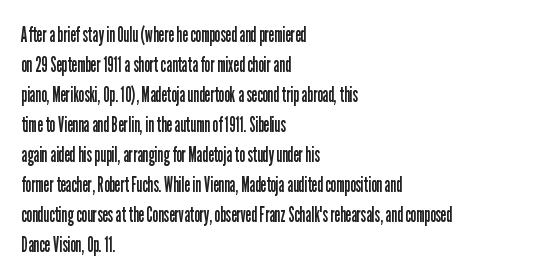
Q: Is the text bold? A: No.
Q: Is the text italic (slanted)? A: No, it is upright.
Q: Is the text underlined? A: No.
Q: How is the paragraph aligned? A: Left-aligned.
Q: Is the spacing between letters normal or unusually wide? A: Normal.
Q: Is the spacing between lines tight, normal or loose? A: Normal.
